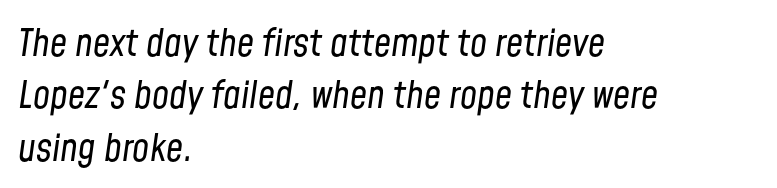
The face used here is proportionally spaced, like ordinary book or web type. Heaviness? Minimal to ordinary, like unemphasized prose. Line spacing here is normal. The glyphs look as if they've been sheared to an angle. Is the block centered? No — it sits flush against the left margin. The face used here is rendered with its standard letterfit.
